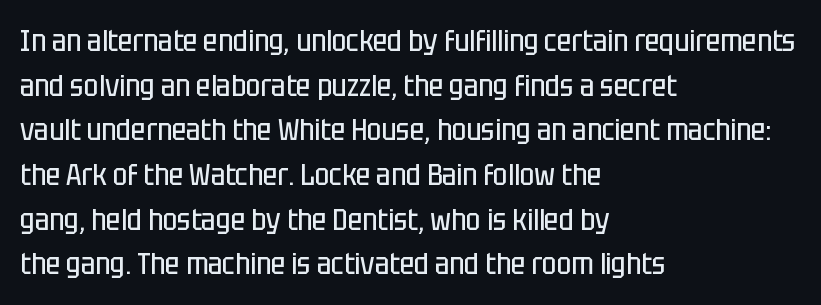
{"serif": "no", "italic": "no", "bold": "no", "weight": "regular", "width": "condensed", "stroke_contrast": "low", "x_height": "large", "monospaced": "no", "underline": "no", "align": "left", "line_spacing": "normal", "line_spacing_ratio": 1.44, "letter_spacing": "normal", "letter_spacing_em": 0.0, "glyph_px": 31}
